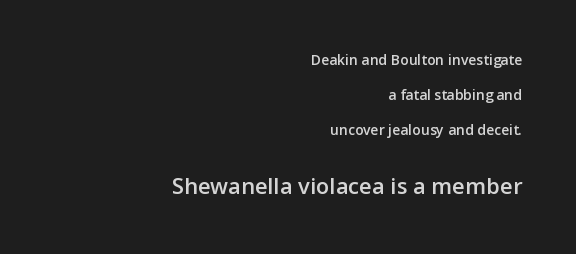
Q: Is the text bold? A: Semi-bold.
Q: Is the text italic (slanted)? A: No, it is upright.
Q: Is the text underlined? A: No.
Q: How is the paragraph aligned? A: Right-aligned.
Q: Is the spacing between letters normal or unusually wide? A: Normal.
Q: Is the spacing between lines tight, normal or loose? A: Loose.
Q: Which block of text is set in a larger size, the first (top) or the second (bottom)? A: The second (bottom) one.
